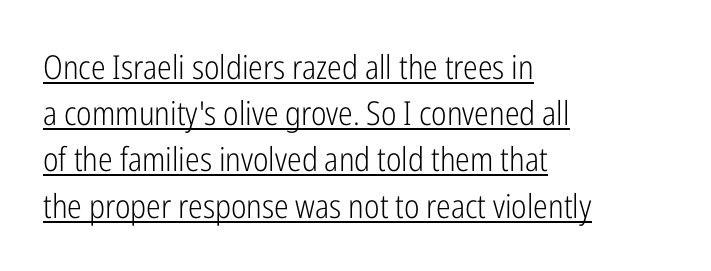
Words appear dense and cohesive because spacing is normal. Style check: upright. Ink coverage per letter is moderate at most. Summary of vertical rhythm: regular, with standard interline spacing.
